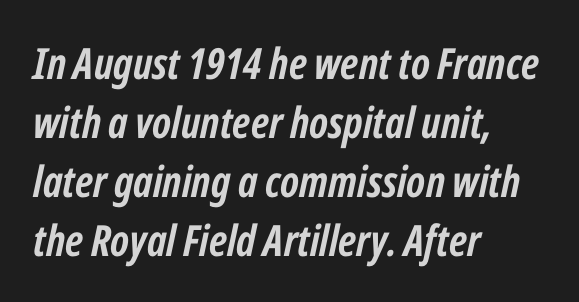
{"italic": "yes", "lean": "right", "slant_degrees": 12, "bold": "yes", "weight": "semibold", "width": "condensed", "stroke_contrast": "low", "x_height": "medium", "monospaced": "no", "underline": "no", "align": "left", "line_spacing": "normal", "line_spacing_ratio": 1.37, "letter_spacing": "normal", "letter_spacing_em": 0.0, "glyph_px": 43}
